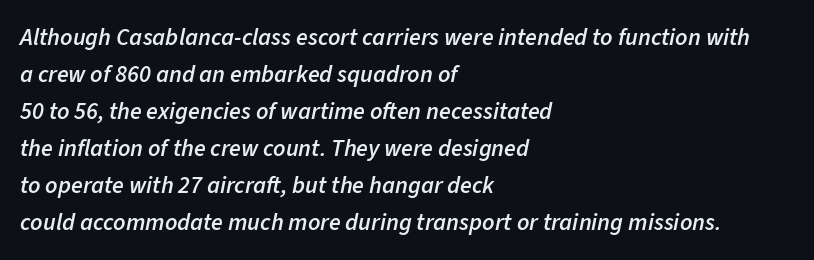
Q: Is the text bold? A: Semi-bold.
Q: Is the text italic (slanted)? A: Yes, it leans right by about 11 degrees.
Q: Is the text underlined? A: No.
Q: How is the paragraph aligned? A: Left-aligned.
Q: Is the spacing between letters normal or unusually wide? A: Normal.
Q: Is the spacing between lines tight, normal or loose? A: Normal.
